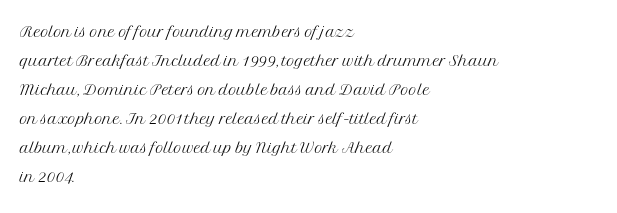
The image shows 22 px text type; set left-aligned, normal line spacing (1.32x), normal letter spacing, not underlined.
